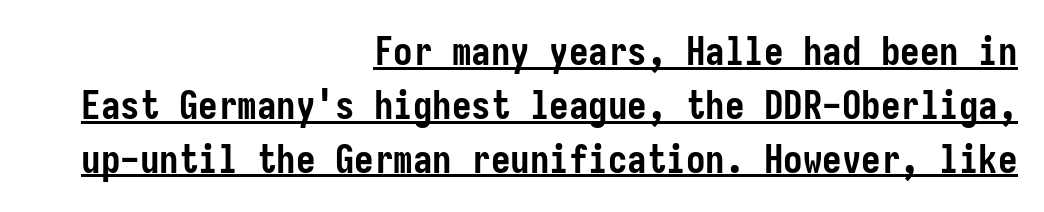
{"serif": "no", "italic": "no", "bold": "yes", "weight": "semibold", "width": "condensed", "stroke_contrast": "low", "x_height": "medium", "underline": "yes", "align": "right", "line_spacing": "normal", "line_spacing_ratio": 1.38, "letter_spacing": "normal", "letter_spacing_em": 0.0, "glyph_px": 39}
